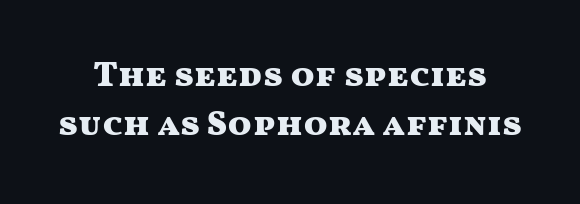
Q: Is the text bold? A: Yes.
Q: Is the text italic (slanted)? A: No, it is upright.
Q: Is the typeface a serif or a sans-serif typeface? A: Sans-serif.
Q: Is the text underlined? A: No.
Q: Is the spacing between letters normal or unusually wide? A: Normal.
Q: Is the spacing between lines tight, normal or loose? A: Normal.
Q: Width (condensed, normal, or wide)? A: Wide.
Q: Stroke contrast? A: Medium.
Q: x-height? A: Medium.
Q: Monospaced? A: No.
